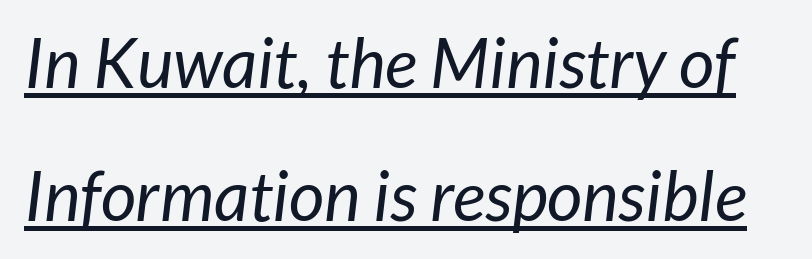
Q: Is the text bold? A: No.
Q: Is the typeface a serif or a sans-serif typeface? A: Sans-serif.
Q: Is the text underlined? A: Yes.
Q: Is the spacing between letters normal or unusually wide? A: Normal.
Q: Is the spacing between lines tight, normal or loose? A: Loose.
Q: Width (condensed, normal, or wide)? A: Normal.
Q: Stroke contrast? A: Low.
Q: x-height? A: Medium.
Q: Monospaced? A: No.
